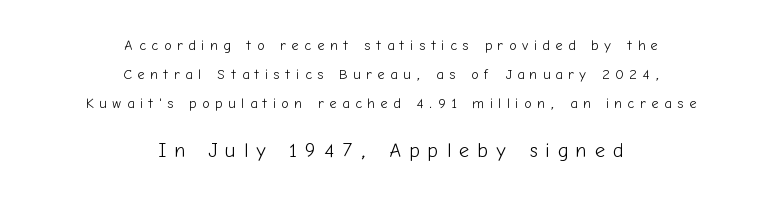
The image shows 20 px text type, upright; set centered, loose line spacing (2.08x), unusually wide letter spacing (+0.4 em), not underlined; the second (bottom) block is 1.43x larger.
